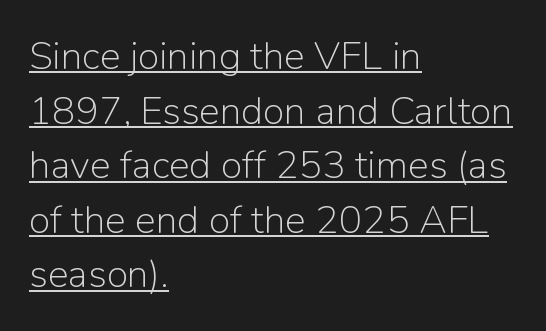
{"serif": "no", "italic": "no", "bold": "no", "weight": "light", "width": "normal", "stroke_contrast": "low", "x_height": "medium", "monospaced": "no", "underline": "yes", "align": "left", "line_spacing": "normal", "line_spacing_ratio": 1.4, "letter_spacing": "normal", "letter_spacing_em": 0.0, "glyph_px": 39}
